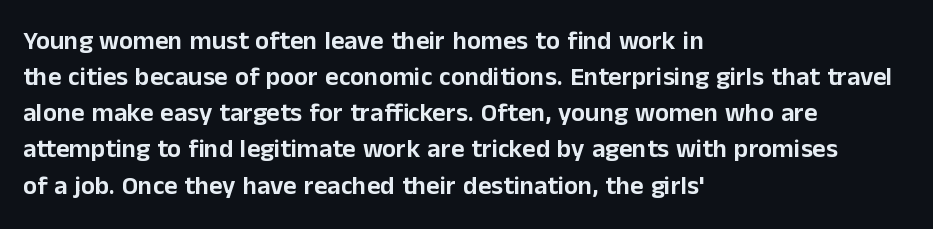
A typesetter would mark this as roman, not italic. Every row of glyphs begins at an identical x-position on the left. Descenders are the only things crossing below the line. Horizontal bands of white between lines are of average thickness.
